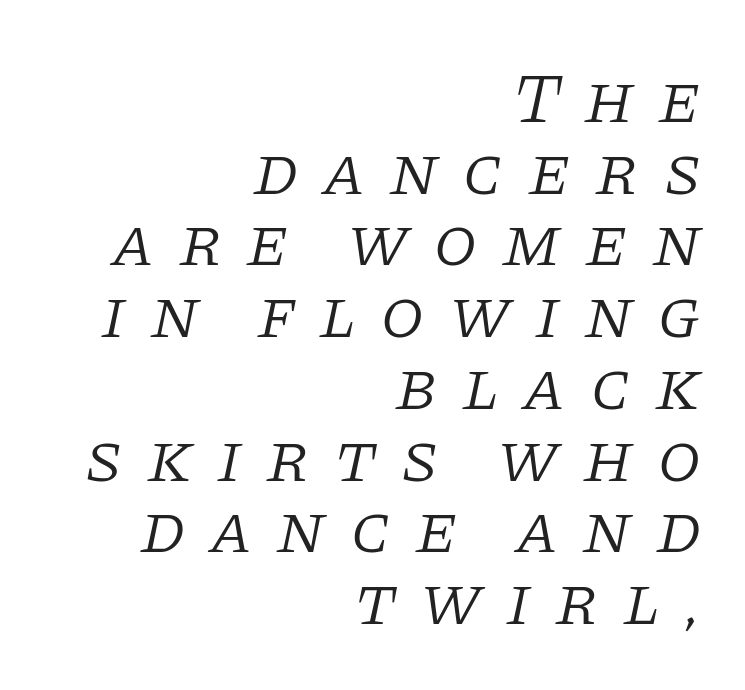
The image shows 71 px light serif type, italic (leaning right); set right-aligned, tight line spacing (1.01x), unusually wide letter spacing (+0.33 em), not underlined; low stroke contrast and a large x-height.
